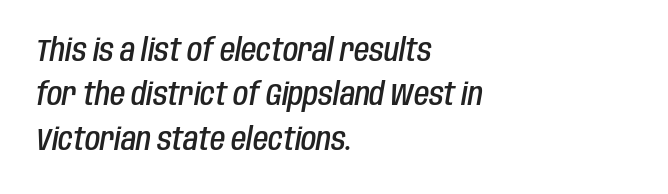
Vertical spacing — default. Italic? Definitely — the glyphs are oblique. Proportional: the letters do not fall into vertical columns. The space beneath each line is pristine and unruled. The strokes are fattened partway — semibold, not bold. Here the glyphs are tracked normally, forming tight word shapes.
